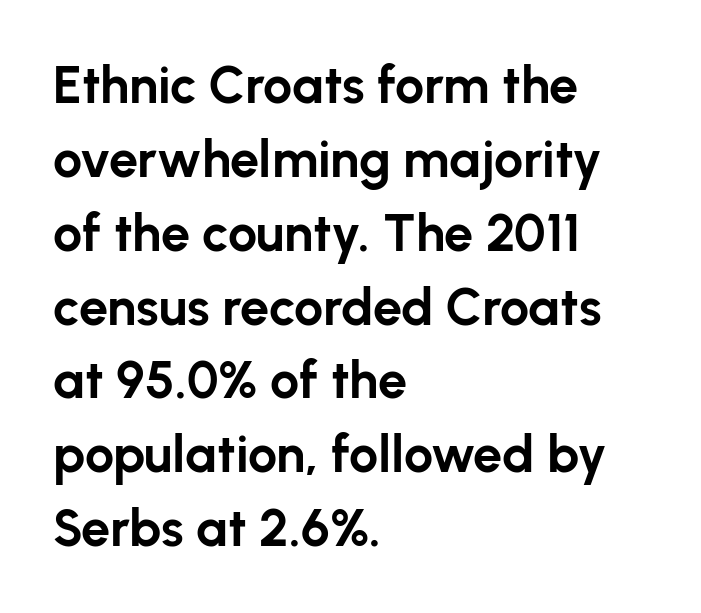
{"serif": "no", "italic": "no", "bold": "yes", "weight": "bold", "width": "normal", "stroke_contrast": "low", "x_height": "medium", "monospaced": "no", "underline": "no", "align": "left", "line_spacing": "normal", "line_spacing_ratio": 1.42, "letter_spacing": "normal", "letter_spacing_em": 0.0, "glyph_px": 52}
